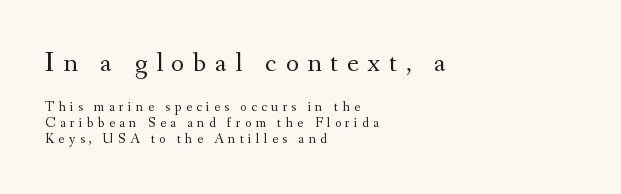
The space beneath each line is pristine and unruled. What kind of face is this? One with serifs. Varying glyph widths throughout — classic text-font behaviour. Cramped leading. Style check: upright. The characters are drawn with everyday or finer stroke widths.
